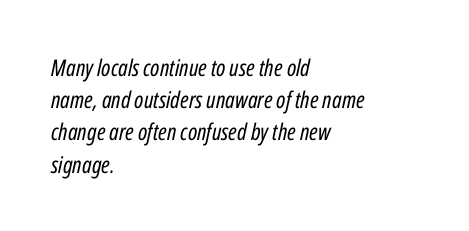
{"italic": "yes", "lean": "right", "slant_degrees": 12, "bold": "no", "underline": "no", "align": "left", "line_spacing": "normal", "line_spacing_ratio": 1.4, "letter_spacing": "normal", "letter_spacing_em": 0.0, "glyph_px": 23}
